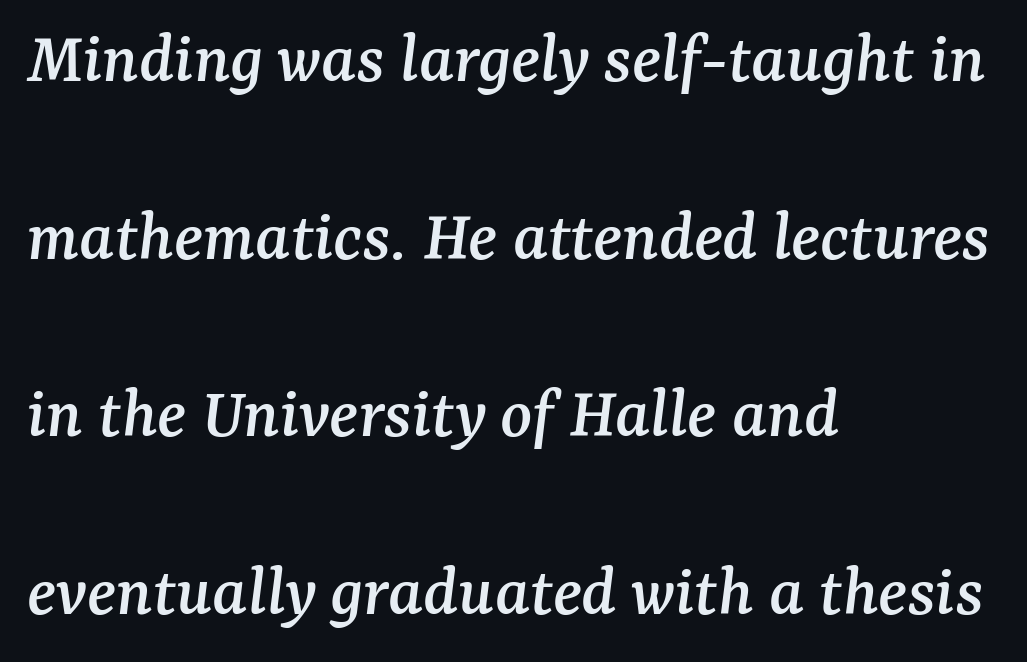
The image shows 74 px serif type, italic (leaning right); set left-aligned, loose line spacing (2.4x), normal letter spacing, not underlined; medium stroke contrast and a medium x-height.
